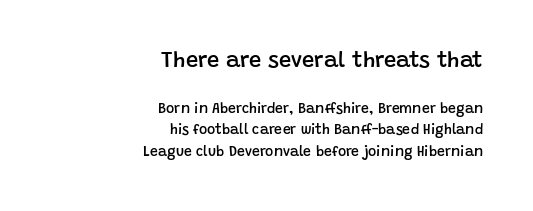
Q: Is the text bold? A: Semi-bold.
Q: Is the text italic (slanted)? A: No, it is upright.
Q: Is the text underlined? A: No.
Q: How is the paragraph aligned? A: Right-aligned.
Q: Is the spacing between letters normal or unusually wide? A: Normal.
Q: Is the spacing between lines tight, normal or loose? A: Normal.
Q: Which block of text is set in a larger size, the first (top) or the second (bottom)? A: The first (top) one.
